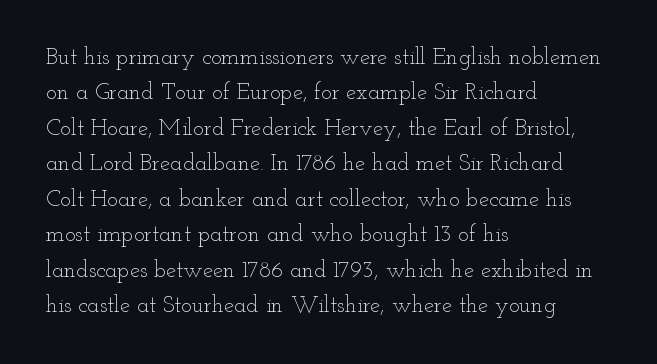
The image shows 23 px text type, upright; set left-aligned, normal line spacing (1.54x), normal letter spacing, not underlined.
